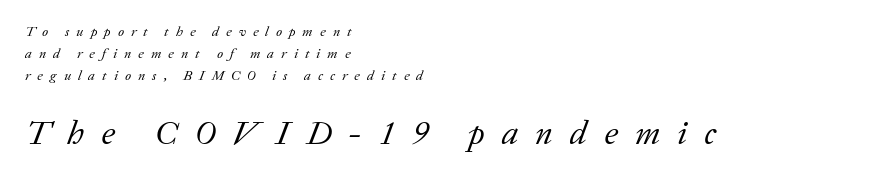
{"serif": "yes", "italic": "yes", "lean": "right", "slant_degrees": 20, "bold": "no", "weight": "regular", "width": "normal", "stroke_contrast": "low", "x_height": "medium", "monospaced": "no", "underline": "no", "align": "left", "line_spacing": "normal", "line_spacing_ratio": 1.56, "letter_spacing": "wide", "letter_spacing_em": 0.5, "larger_block": "second", "size_ratio": 2.43, "glyph_px": 34}
